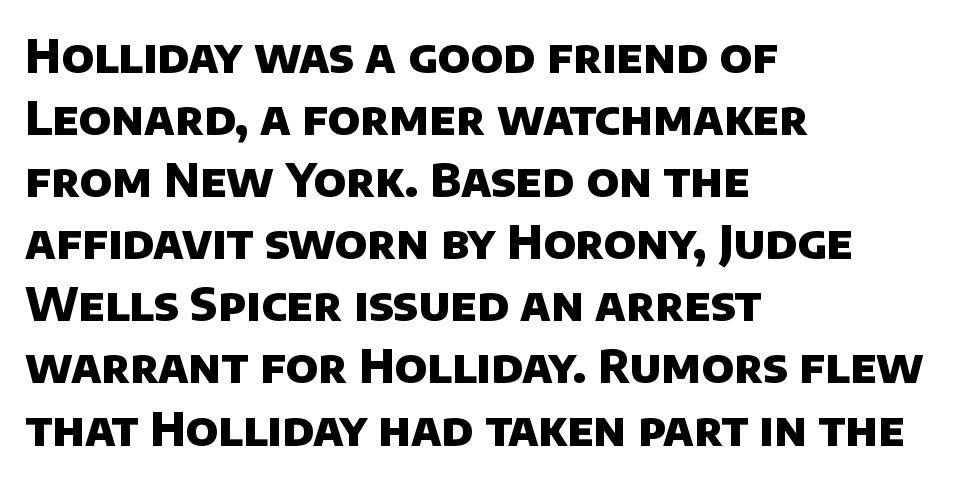
Every row of glyphs begins at an identical x-position on the left. A bare baseline throughout the passage. Typesetter's note: full bold, strokes at maximum text heaviness. Is this a fixed-width face? No — the glyphs have proportional, varying widths. Check where the strokes stop: nothing finishes them off — pure sans.
